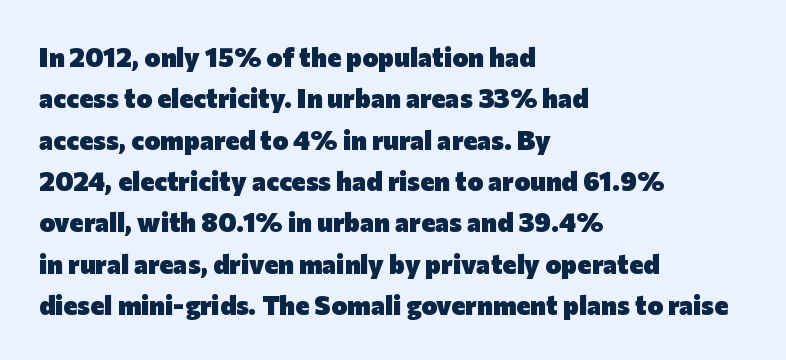
The image shows 27 px bold type, upright; set left-aligned, normal line spacing (1.53x), normal letter spacing, not underlined.
